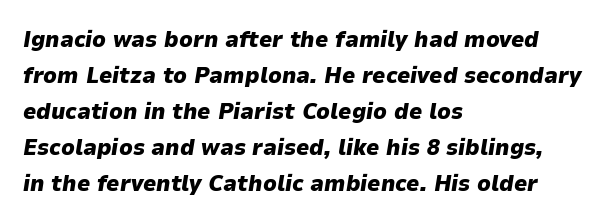
Q: Is the text bold? A: Yes.
Q: Is the text italic (slanted)? A: Yes, it leans right by about 9 degrees.
Q: Is the text underlined? A: No.
Q: How is the paragraph aligned? A: Left-aligned.
Q: Is the spacing between letters normal or unusually wide? A: Normal.
Q: Is the spacing between lines tight, normal or loose? A: Normal.
